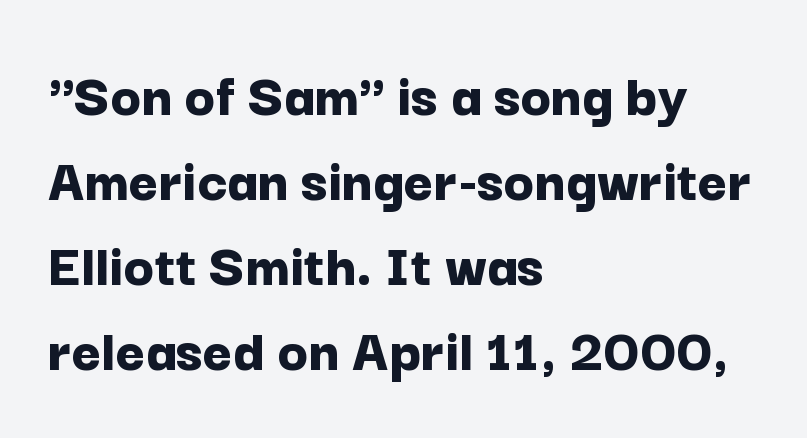
The lettering stays uniformly vertical, giving the passage a roman look. The zone under the glyphs is completely vacant. Is this a fixed-width face? No — the glyphs have proportional, varying widths. To sum up the face: it is a sans, with no serifs. Each new line begins a customary step beneath the previous one. Strong, thick strokes mark this as bold type.
